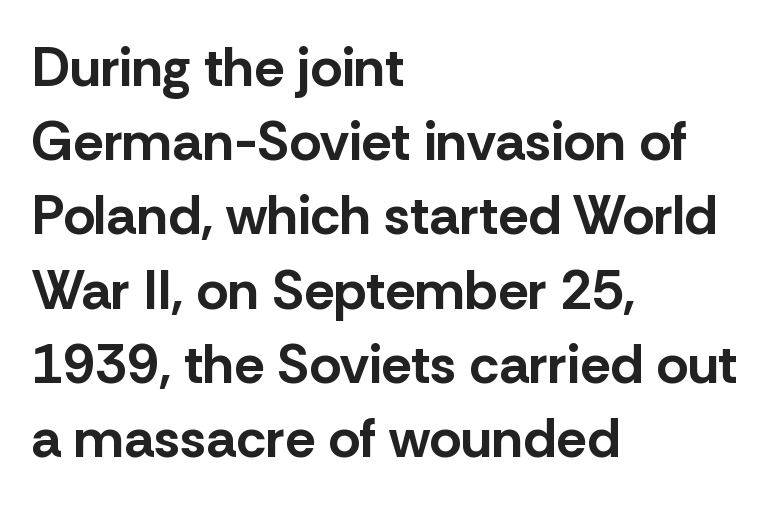
The letters stand straight up with perfectly vertical stems. All the whitespace from short lines collects on the right. Notice how descenders clear the ascenders below comfortably — that's standard leading. The letters sit at their default tracking, neither squeezed nor spread. Quick note: underline off.
